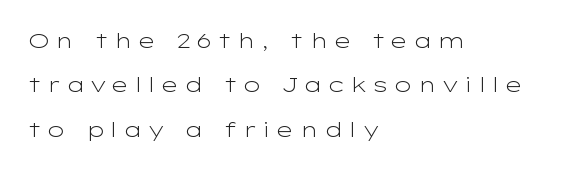
The image shows 21 px text type, upright; set left-aligned, loose line spacing (2.11x), unusually wide letter spacing (+0.2 em), not underlined.
